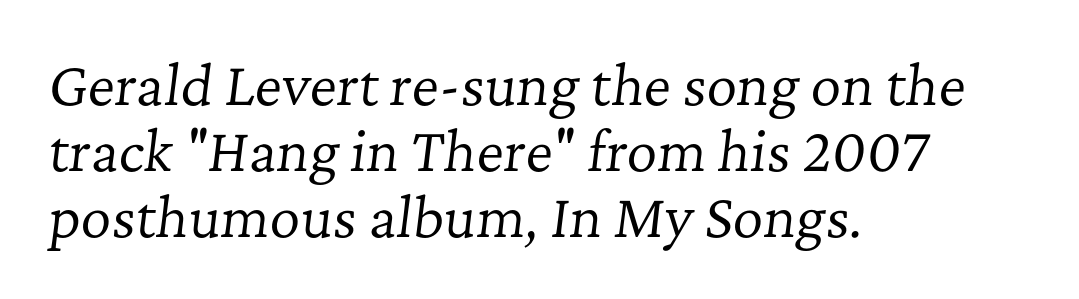
The rendering uses a moderate line-height, typical for paragraphs. The letters are slanted; this is an italic face. The line texture is even and compact thanks to regular tracking. Stroke terminals: seriffed. Heaviness? Minimal to ordinary, like unemphasized prose. The passage shown is not underscored anywhere.
